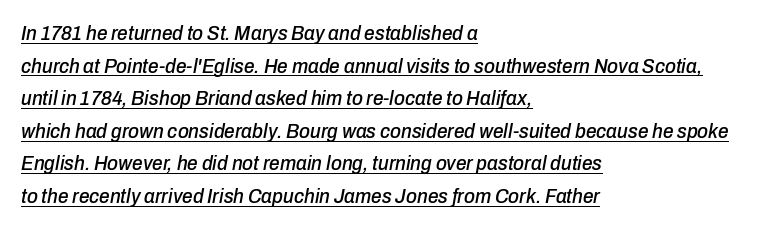
Q: Is the text italic (slanted)? A: Yes, it leans right by about 10 degrees.
Q: Is the text underlined? A: Yes.
Q: How is the paragraph aligned? A: Left-aligned.
Q: Is the spacing between letters normal or unusually wide? A: Normal.
Q: Is the spacing between lines tight, normal or loose? A: Normal.
